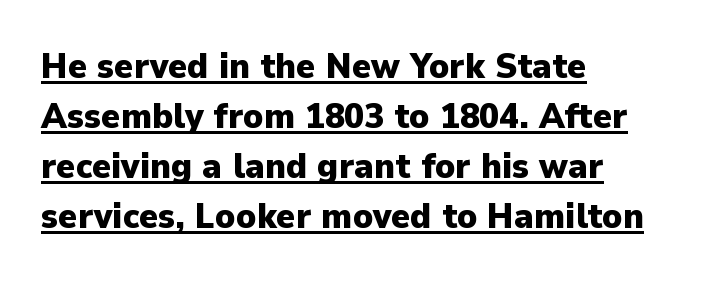
{"serif": "no", "italic": "no", "bold": "yes", "weight": "heavy", "width": "normal", "stroke_contrast": "low", "x_height": "medium", "monospaced": "no", "underline": "yes", "align": "left", "line_spacing": "normal", "line_spacing_ratio": 1.39, "letter_spacing": "normal", "letter_spacing_em": 0.0, "glyph_px": 36}
